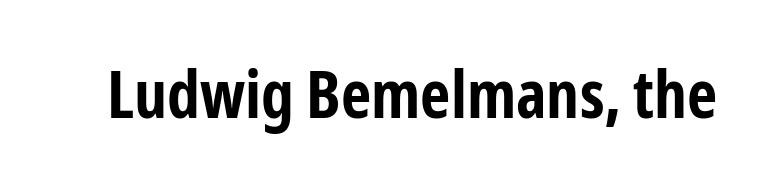
The glyphs are unaccompanied by any horizontal stroke below them. Standard letterfit; no display-style spreading of the glyphs. Plenty of ink on the page — the face is bold. These lines are rendered in a variable-pitch font.
